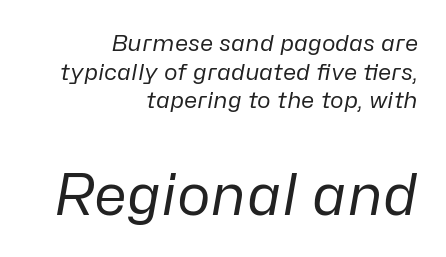
The image shows 57 px regular-weight type, italic (leaning right); set right-aligned, normal line spacing (1.25x), normal letter spacing, not underlined; the second (bottom) block is 2.48x larger; low stroke contrast and a medium x-height.
